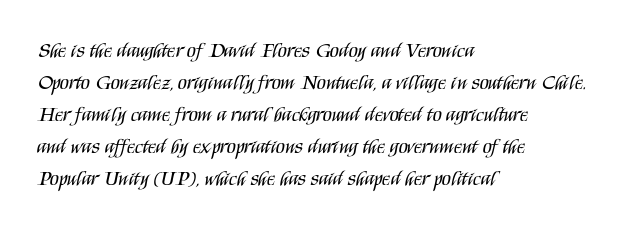
{"bold": "no", "underline": "no", "align": "left", "line_spacing": "normal", "line_spacing_ratio": 1.52, "letter_spacing": "normal", "letter_spacing_em": 0.0, "glyph_px": 21}
